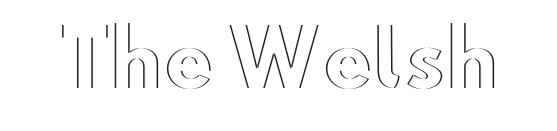
Q: Is the text italic (slanted)? A: No, it is upright.
Q: Is the text underlined? A: No.
Q: Is the spacing between letters normal or unusually wide? A: Normal.
Q: Width (condensed, normal, or wide)? A: Wide.
Q: x-height? A: Small.
Q: Monospaced? A: No.
